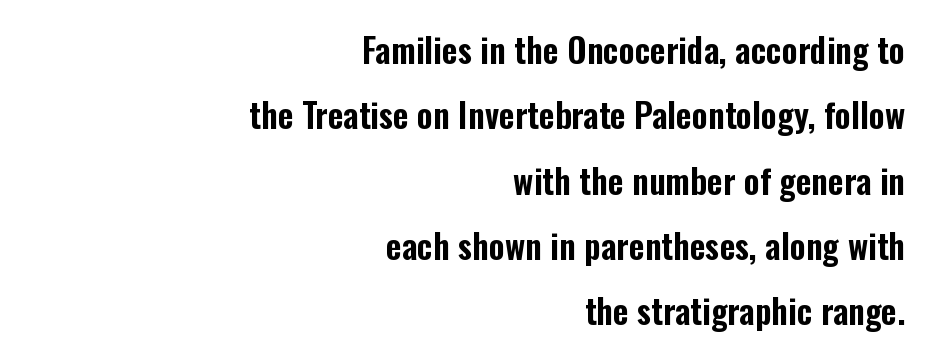
The image shows 34 px condensed sans-serif type, upright; set right-aligned, loose line spacing (1.92x), normal letter spacing, not underlined; low stroke contrast and a medium x-height.
